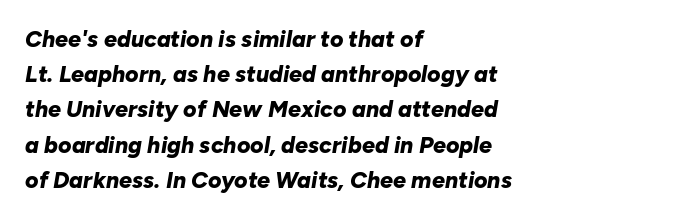
The image shows 23 px bold type, italic (leaning right); set left-aligned, normal line spacing (1.53x), normal letter spacing, not underlined.
